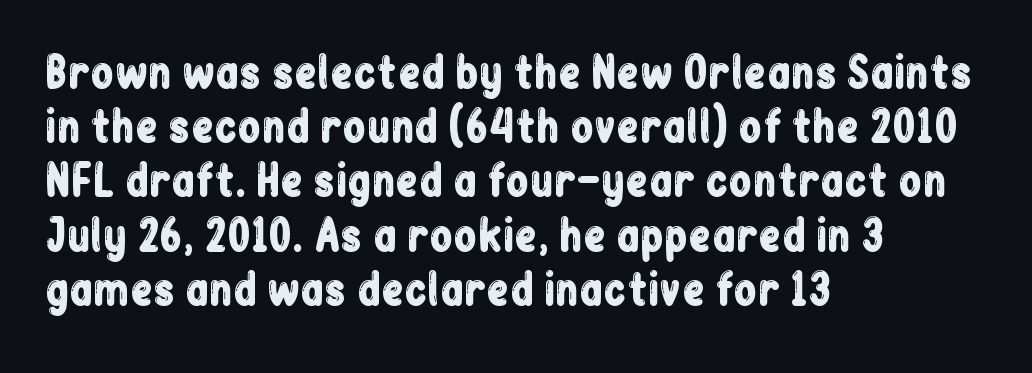
The image shows 42 px condensed sans-serif type, upright; set left-aligned, normal line spacing (1.29x), normal letter spacing, not underlined; low stroke contrast and a medium x-height.
